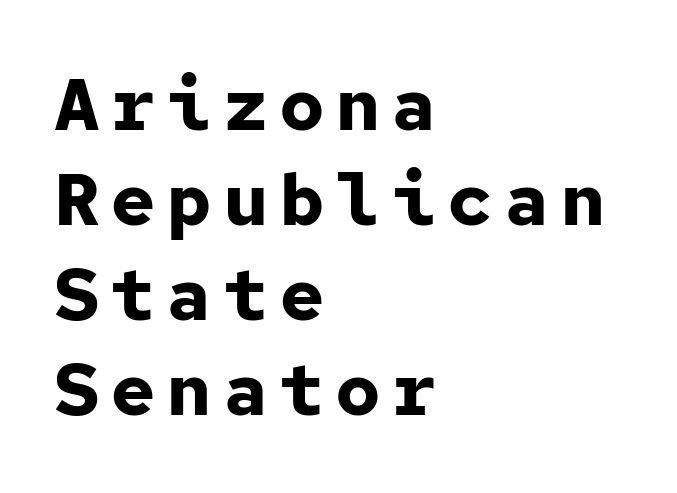
Pretty heavy lettering here — definitely bold. Fixed-width glyphs throughout — classic coding-font behaviour. Left-aligned paragraph, ragged on the right. Nothing sits at the stroke ends, so this counts as sans-serif. The space directly below the letters is spotless.
